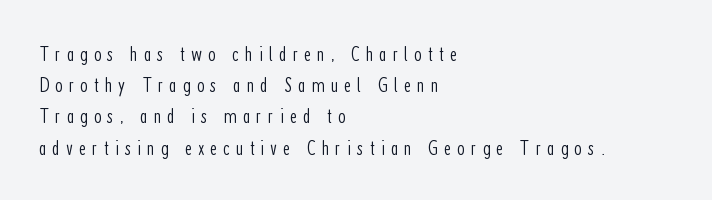
{"italic": "no", "bold": "no", "underline": "no", "align": "left", "line_spacing": "normal", "line_spacing_ratio": 1.42, "letter_spacing": "wide", "letter_spacing_em": 0.27, "glyph_px": 22}
